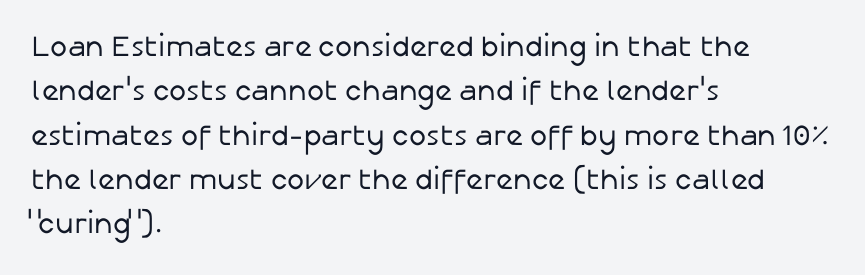
Horizontal alignment here is leftward, the default for most running prose. The font's upright variant was chosen for this text. Quick note: underline off. How are the letters spaced? Ordinarily, with no added tracking. Character widths vary here, with narrow letters taking less room than wide ones.
